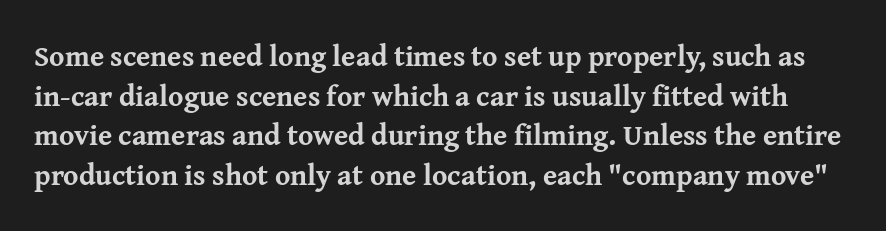
Q: Is the text bold? A: Yes.
Q: Is the text italic (slanted)? A: No, it is upright.
Q: Is the typeface a serif or a sans-serif typeface? A: Serif.
Q: Is the text underlined? A: No.
Q: Is the spacing between letters normal or unusually wide? A: Normal.
Q: Is the spacing between lines tight, normal or loose? A: Normal.
Q: Width (condensed, normal, or wide)? A: Normal.
Q: Stroke contrast? A: Medium.
Q: x-height? A: Medium.
Q: Monospaced? A: No.
